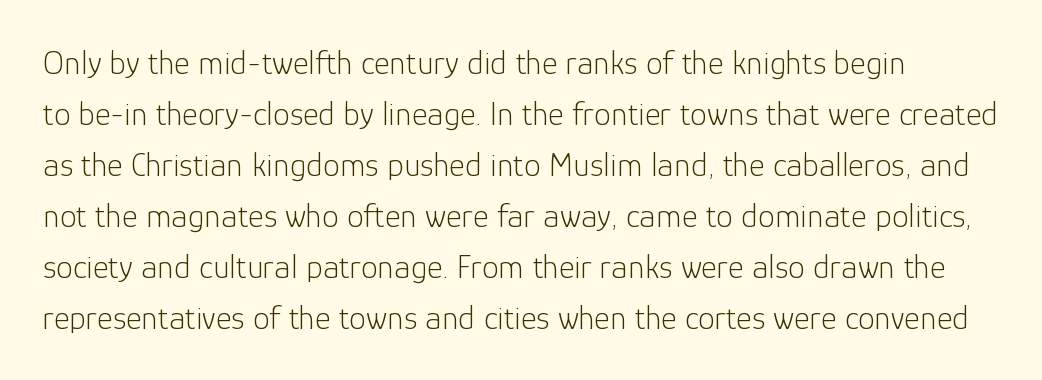
You can tell from the bare stems that sans-serif type was used. Proportional: the letters do not fall into vertical columns. Quick note: underline off. The letterforms sit at book weight or below.
